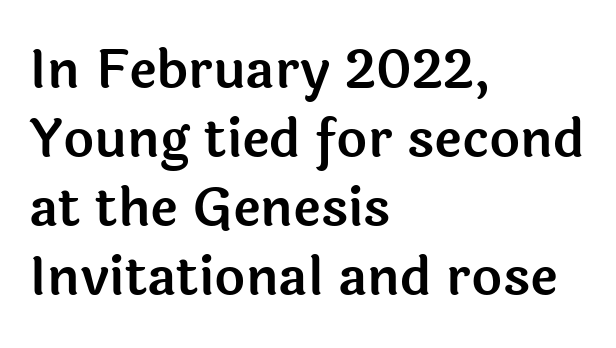
{"serif": "no", "italic": "no", "width": "normal", "x_height": "medium", "monospaced": "no", "underline": "no", "align": "left", "line_spacing": "normal", "line_spacing_ratio": 1.3, "letter_spacing": "normal", "letter_spacing_em": 0.0, "glyph_px": 53}
